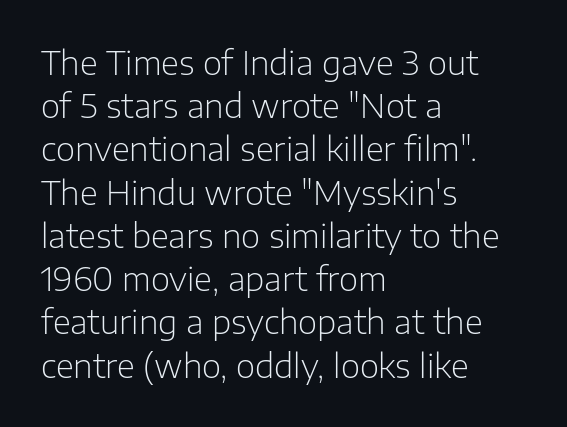
Q: Is the text bold? A: No.
Q: Is the text italic (slanted)? A: No, it is upright.
Q: Is the typeface a serif or a sans-serif typeface? A: Sans-serif.
Q: Is the text underlined? A: No.
Q: How is the paragraph aligned? A: Left-aligned.
Q: Is the spacing between letters normal or unusually wide? A: Normal.
Q: Is the spacing between lines tight, normal or loose? A: Normal.
Q: Width (condensed, normal, or wide)? A: Normal.
Q: Stroke contrast? A: Low.
Q: x-height? A: Medium.
Q: Monospaced? A: No.
